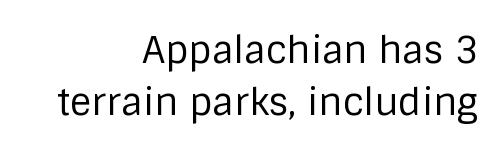
The image shows 37 px regular-weight sans-serif type, upright; set right-aligned, normal line spacing (1.4x), normal letter spacing, not underlined; low stroke contrast and a large x-height.
